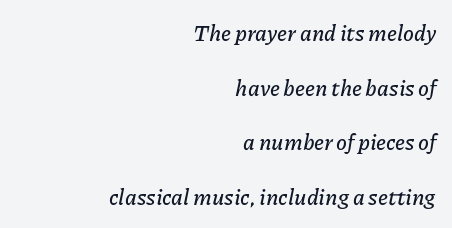
Q: Is the text italic (slanted)? A: Yes, it leans right by about 11 degrees.
Q: Is the text underlined? A: No.
Q: How is the paragraph aligned? A: Right-aligned.
Q: Is the spacing between letters normal or unusually wide? A: Normal.
Q: Is the spacing between lines tight, normal or loose? A: Loose.
